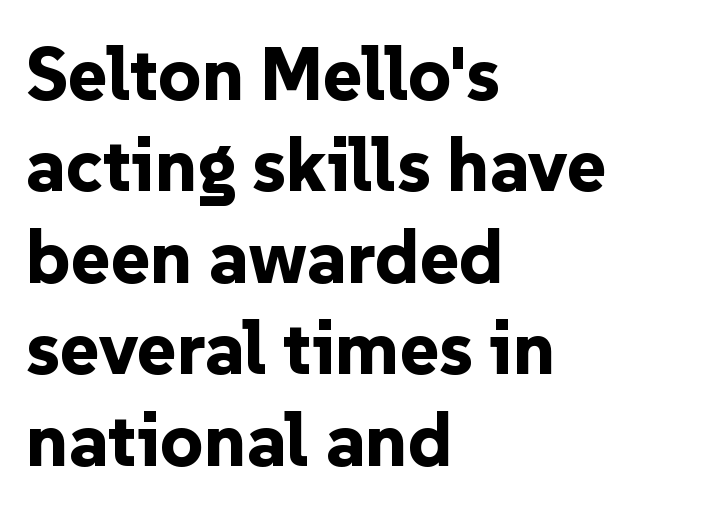
The image shows 75 px bold sans-serif type, upright; set left-aligned, line spacing 1.22x, normal letter spacing, not underlined; low stroke contrast and a medium x-height.
